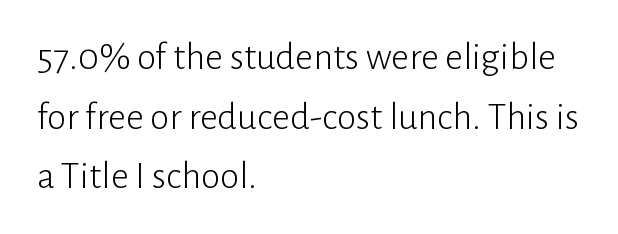
{"serif": "no", "italic": "no", "bold": "no", "weight": "light", "width": "normal", "stroke_contrast": "low", "x_height": "medium", "monospaced": "no", "underline": "no", "align": "left", "line_spacing": "normal", "line_spacing_ratio": 1.53, "letter_spacing": "normal", "letter_spacing_em": 0.0, "glyph_px": 39}
